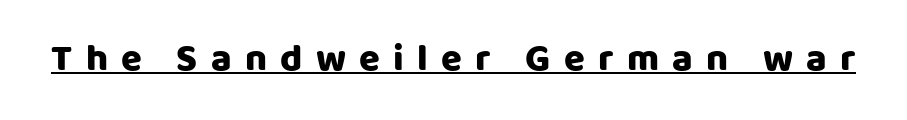
The designer went with a sans here, leaving each stem footless. Underlining? Definitely there. The rendering uses natural spacing where letterforms have individual widths. This is roman type, the default non-slanted kind. Each word looks stretched out because of the extra space between its letters.
